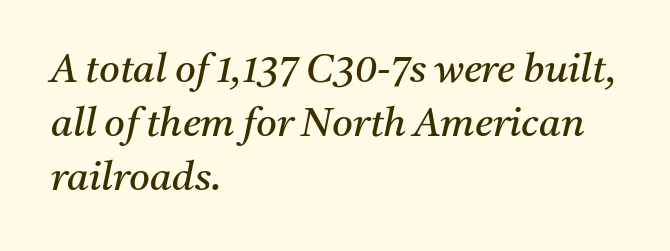
The image shows 40 px regular-weight serif type, italic (leaning right); set left-aligned, normal line spacing (1.35x), normal letter spacing, not underlined; medium stroke contrast and a medium x-height.
